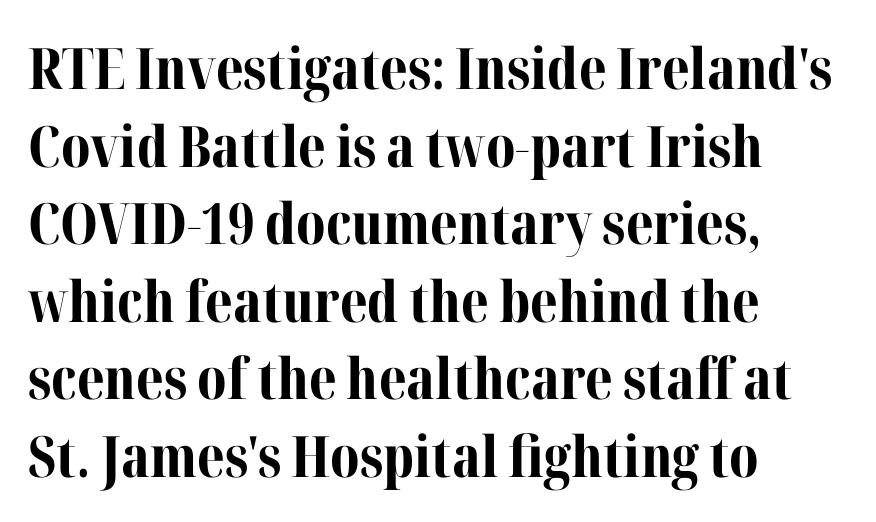
A typesetter would call this proportional, since set widths differ per character. Compared with typical body copy, the letter spacing here is the same. The baseline area is clear. Italic: no, the glyphs are upright roman.
